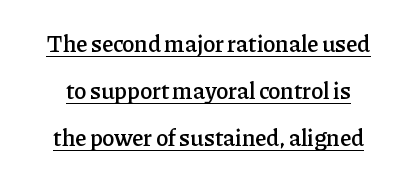
The image shows 23 px text type, upright; set centered, loose line spacing (2.04x), normal letter spacing, underlined.
